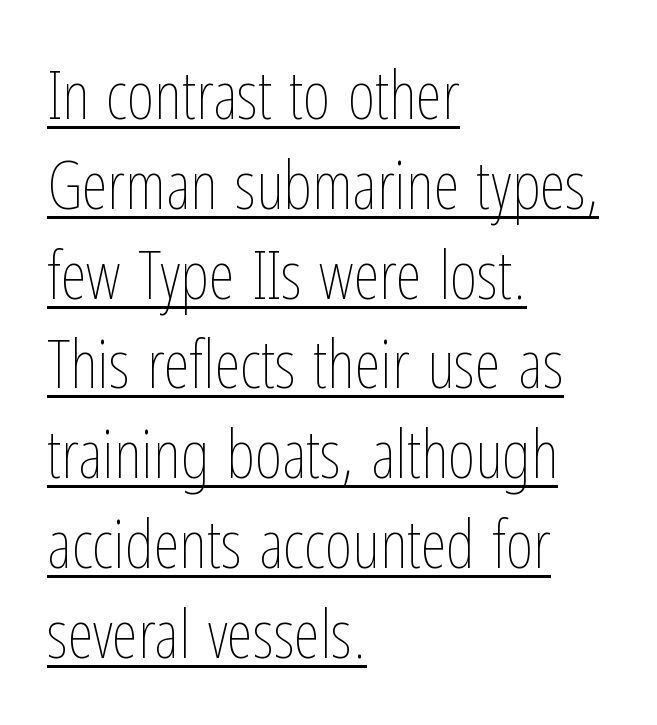
{"italic": "no", "bold": "no", "weight": "thin", "width": "condensed", "stroke_contrast": "low", "x_height": "medium", "monospaced": "no", "underline": "yes", "align": "left", "line_spacing": "normal", "line_spacing_ratio": 1.34, "letter_spacing": "normal", "letter_spacing_em": 0.0, "glyph_px": 67}
